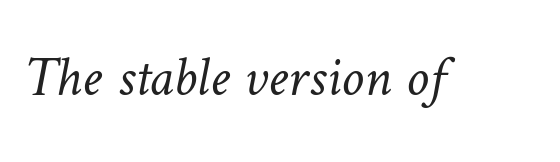
Q: Is the text bold? A: No.
Q: Is the text underlined? A: No.
Q: Is the spacing between letters normal or unusually wide? A: Normal.
Q: Width (condensed, normal, or wide)? A: Normal.
Q: Stroke contrast? A: Low.
Q: x-height? A: Medium.
Q: Monospaced? A: No.
